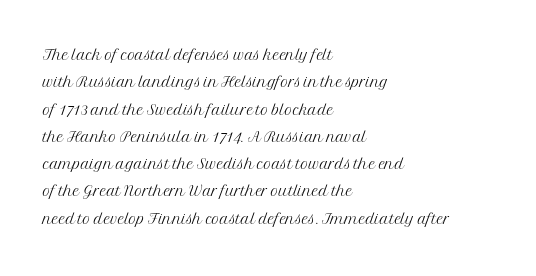
Reading down the block, your eye returns to a fixed left position each line. The weight tops out at a normal text grade. Interline gaps are of average width in this sample. The letters sit at their default tracking, neither squeezed nor spread.
